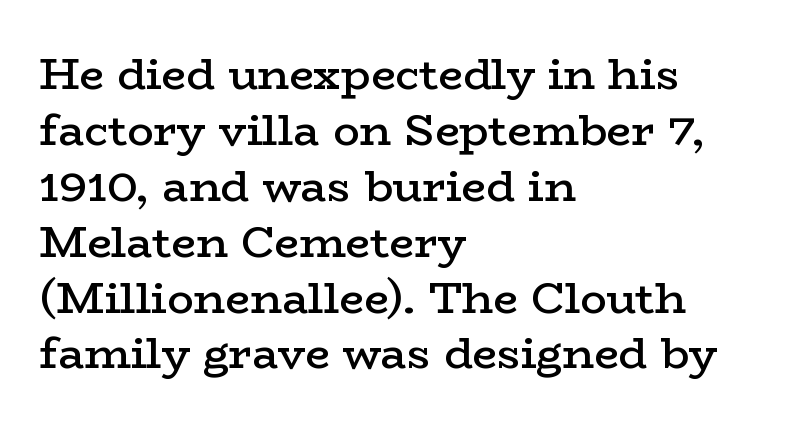
The image shows 44 px semibold, wide serif type, upright; set left-aligned, normal line spacing (1.27x), normal letter spacing, not underlined; low stroke contrast and a medium x-height.
